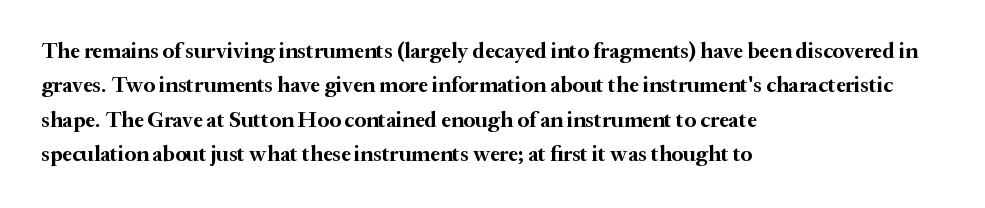
Q: Is the text bold? A: Yes.
Q: Is the text italic (slanted)? A: No, it is upright.
Q: Is the text underlined? A: No.
Q: How is the paragraph aligned? A: Left-aligned.
Q: Is the spacing between letters normal or unusually wide? A: Normal.
Q: Is the spacing between lines tight, normal or loose? A: Normal.
